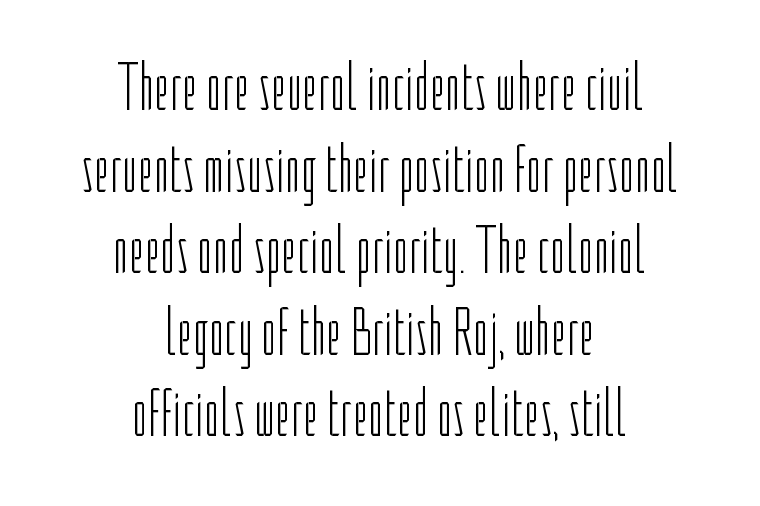
The image shows 68 px light, condensed sans-serif type, upright; set centered, line spacing 1.2x, normal letter spacing, not underlined; low stroke contrast and a medium x-height.
